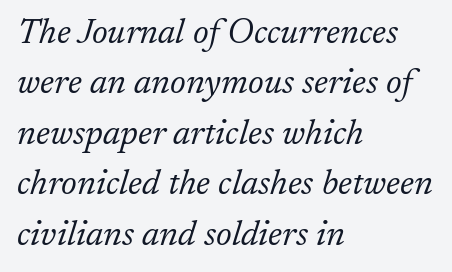
The image shows 35 px light serif type, italic (leaning right); set left-aligned, normal line spacing (1.44x), normal letter spacing, not underlined; low stroke contrast and a medium x-height.
